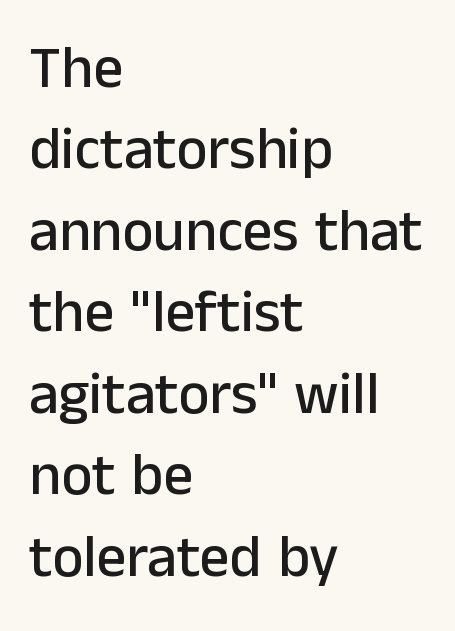
{"serif": "no", "italic": "no", "width": "normal", "stroke_contrast": "low", "x_height": "medium", "monospaced": "no", "underline": "no", "align": "left", "line_spacing": "normal", "line_spacing_ratio": 1.38, "letter_spacing": "normal", "letter_spacing_em": 0.0, "glyph_px": 59}
